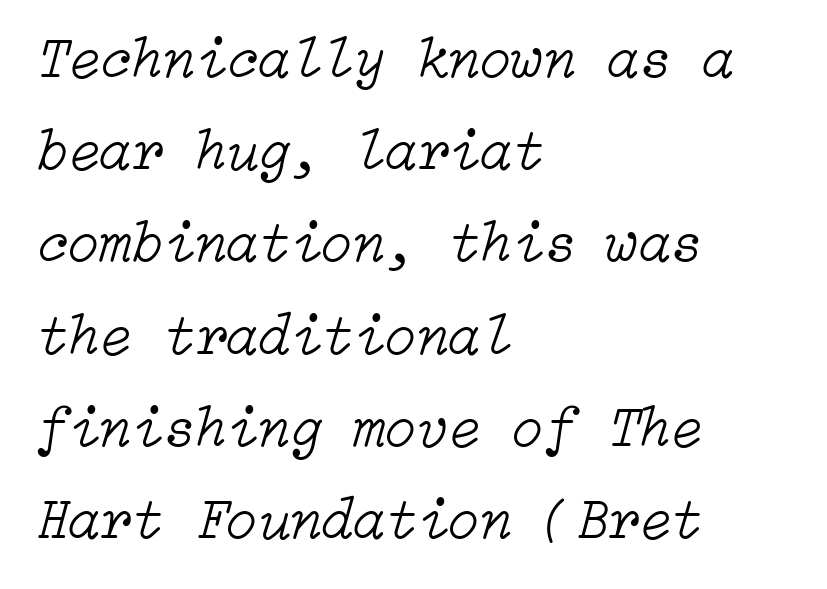
Q: Is the text bold? A: No.
Q: Is the text italic (slanted)? A: Yes, it leans right by about 15 degrees.
Q: Is the text underlined? A: No.
Q: How is the paragraph aligned? A: Left-aligned.
Q: Is the spacing between letters normal or unusually wide? A: Normal.
Q: Is the spacing between lines tight, normal or loose? A: Normal.
Q: Width (condensed, normal, or wide)? A: Normal.
Q: Stroke contrast? A: Low.
Q: x-height? A: Medium.
